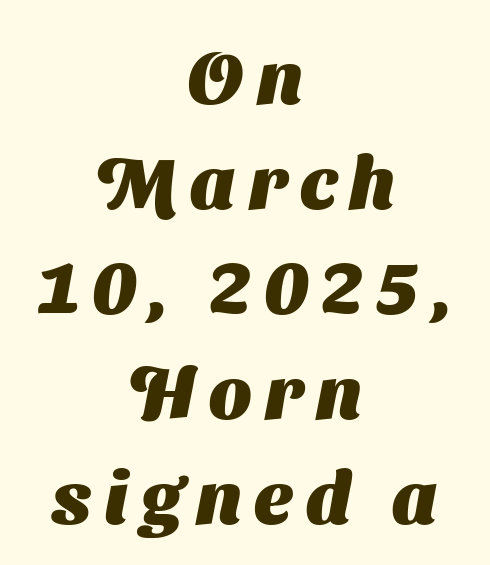
The image shows 74 px heavy sans-serif type; set centered, normal line spacing (1.42x), not underlined; medium stroke contrast and a medium x-height.
